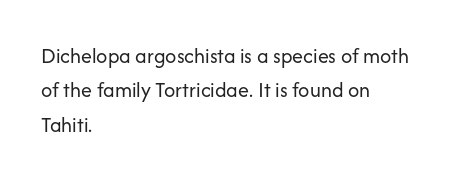
{"italic": "no", "bold": "no", "underline": "no", "align": "left", "line_spacing": "normal", "line_spacing_ratio": 1.56, "letter_spacing": "normal", "letter_spacing_em": 0.0, "glyph_px": 22}
